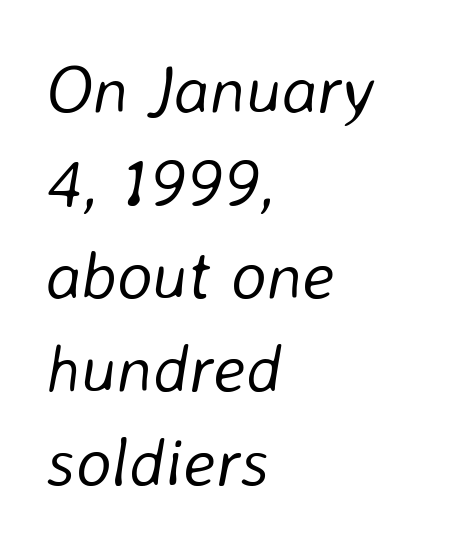
Q: Is the text bold? A: No.
Q: Is the text italic (slanted)? A: Yes, it leans right by about 8 degrees.
Q: Is the text underlined? A: No.
Q: How is the paragraph aligned? A: Left-aligned.
Q: Is the spacing between letters normal or unusually wide? A: Normal.
Q: Is the spacing between lines tight, normal or loose? A: Normal.
Q: Width (condensed, normal, or wide)? A: Normal.
Q: Stroke contrast? A: Low.
Q: x-height? A: Medium.
Q: Monospaced? A: No.
